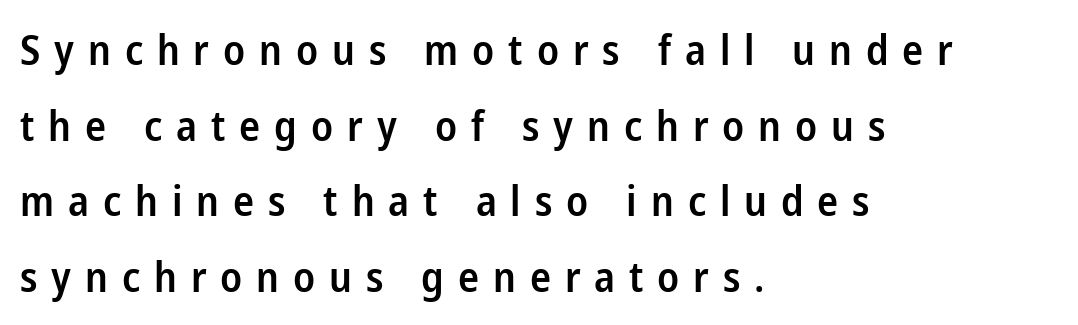
The image shows 42 px semibold, condensed sans-serif type, upright; set left-aligned, line spacing 1.8x, unusually wide letter spacing (+0.33 em), not underlined; low stroke contrast and a medium x-height.
